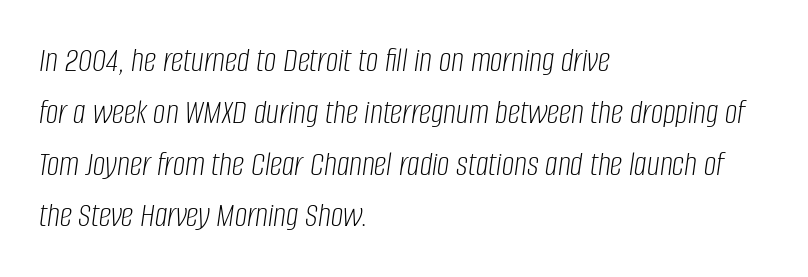
The image shows 35 px light, condensed type, italic (leaning right); set left-aligned, normal line spacing (1.48x), normal letter spacing, not underlined; low stroke contrast and a large x-height.
